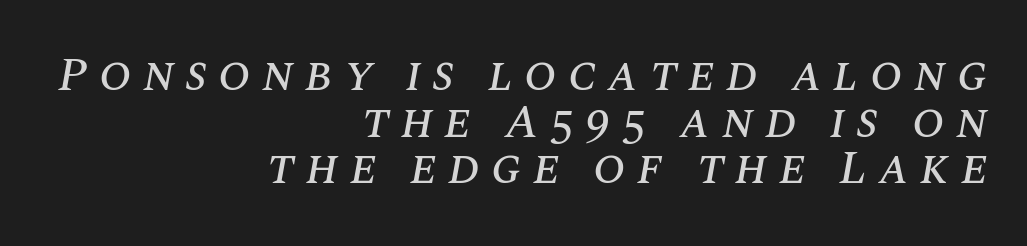
{"italic": "yes", "lean": "right", "slant_degrees": 10, "width": "normal", "stroke_contrast": "medium", "x_height": "large", "monospaced": "no", "underline": "no", "align": "right", "line_spacing": "tight", "line_spacing_ratio": 0.97, "letter_spacing": "wide", "letter_spacing_em": 0.23, "glyph_px": 48}
